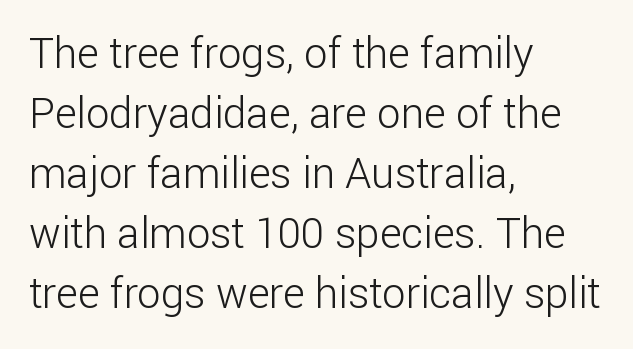
The image shows 42 px light sans-serif type, upright; set left-aligned, normal line spacing (1.43x), normal letter spacing, not underlined; low stroke contrast and a medium x-height.
